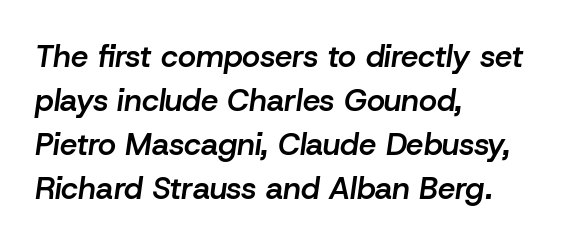
{"italic": "yes", "lean": "right", "slant_degrees": 8, "bold": "semi", "weight": "semibold", "width": "normal", "stroke_contrast": "low", "x_height": "medium", "monospaced": "no", "underline": "no", "align": "left", "line_spacing": "normal", "line_spacing_ratio": 1.42, "letter_spacing": "normal", "letter_spacing_em": 0.0, "glyph_px": 31}
